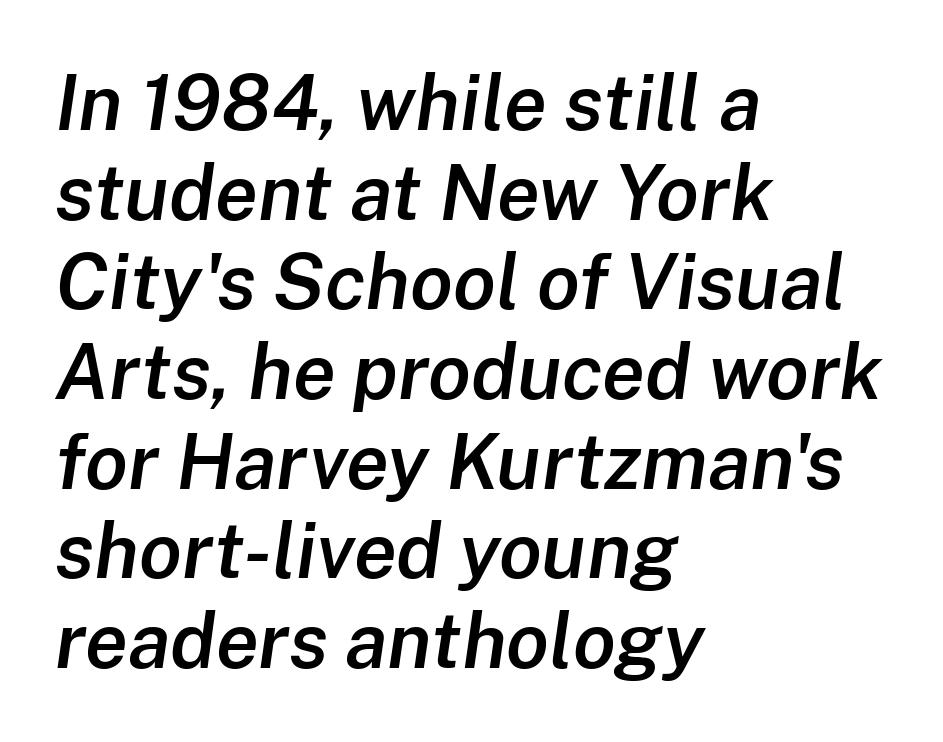
An italicized treatment has been applied to the whole sample. Semibold letterforms, between regular and bold. Every row of glyphs begins at an identical x-position on the left. Spacing verdict: proportional, widths tailored to each character. The area under the type is left untouched.
